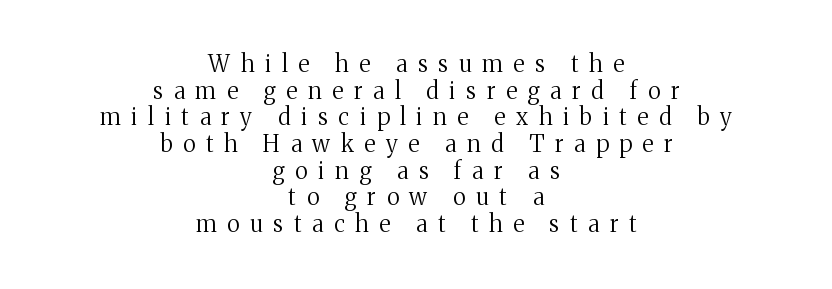
The image shows 23 px text type, upright; set centered, line spacing 1.16x, unusually wide letter spacing (+0.47 em), not underlined.
